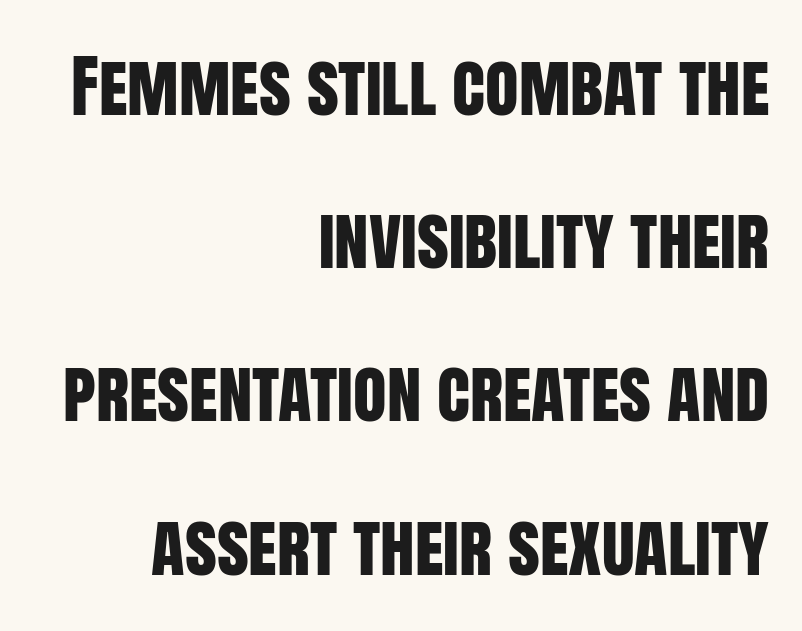
Widely set lines give the paragraph a tall, airy silhouette. No italicization has been applied; the sample stays upright. This sample has the flowing, uneven cadence of proportional lettering. Note: no serifs on the glyphs.
